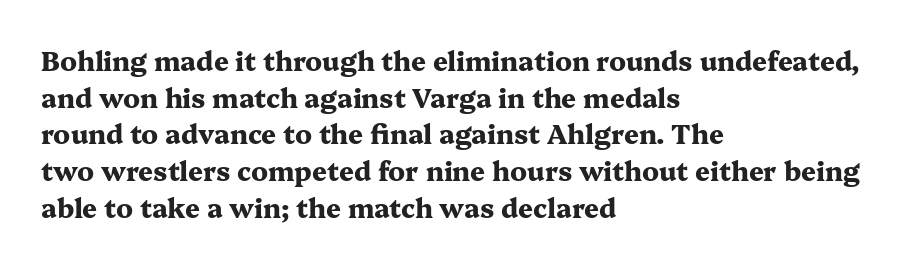
{"italic": "no", "bold": "yes", "underline": "no", "align": "left", "line_spacing": "normal", "line_spacing_ratio": 1.41, "letter_spacing": "normal", "letter_spacing_em": 0.0, "glyph_px": 26}
